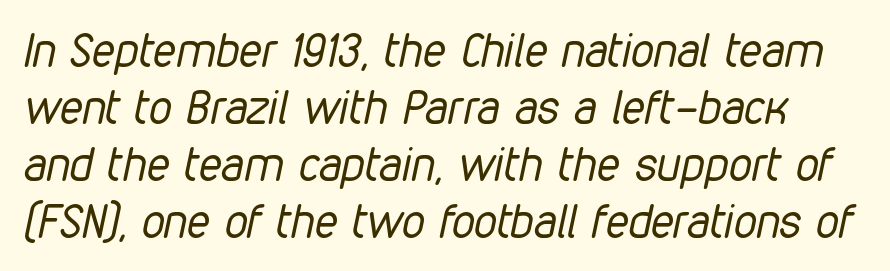
The image shows 46 px regular-weight, condensed type, italic (leaning right); set line spacing 1.24x, normal letter spacing, not underlined; low stroke contrast and a medium x-height.
